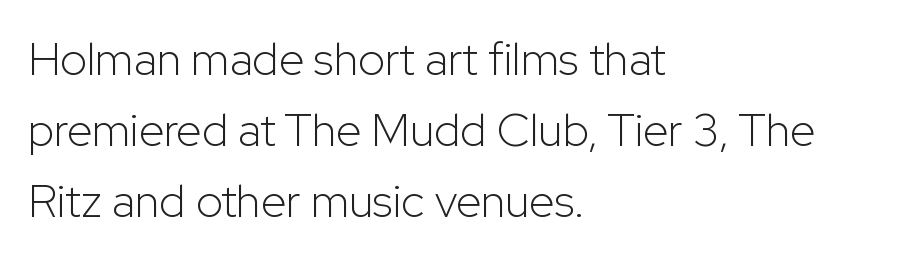
Q: Is the text bold? A: No.
Q: Is the text italic (slanted)? A: No, it is upright.
Q: Is the typeface a serif or a sans-serif typeface? A: Sans-serif.
Q: Is the text underlined? A: No.
Q: How is the paragraph aligned? A: Left-aligned.
Q: Is the spacing between letters normal or unusually wide? A: Normal.
Q: Is the spacing between lines tight, normal or loose? A: Normal.
Q: Width (condensed, normal, or wide)? A: Normal.
Q: Stroke contrast? A: Low.
Q: x-height? A: Medium.
Q: Monospaced? A: No.
